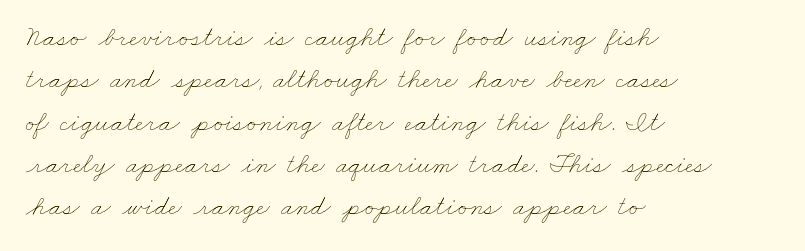
Words appear dense and cohesive because spacing is normal. Has an underline been added? It has not. The vertical gap from one line to the next is medium. No letter is thick-stroked: the sample isn't bold. Spacing verdict: proportional, widths tailored to each character. Visually the block forms a straight wall on the left and a jagged coastline on the right.
